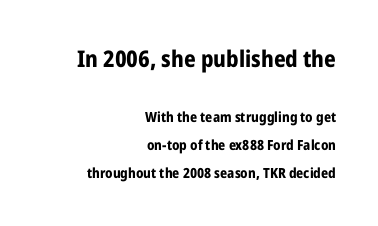
The image shows 23 px bold type, upright; set right-aligned, loose line spacing (2.02x), normal letter spacing, not underlined; the first (top) block is 1.64x larger.
